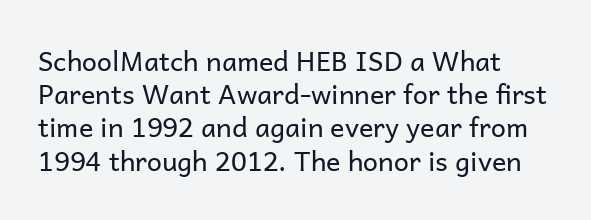
{"italic": "no", "bold": "no", "underline": "no", "align": "left", "line_spacing_ratio": 1.23, "letter_spacing": "normal", "letter_spacing_em": 0.0, "glyph_px": 27}
